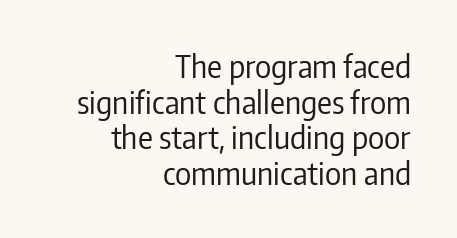
{"serif": "no", "italic": "no", "bold": "no", "weight": "regular", "width": "condensed", "stroke_contrast": "low", "x_height": "medium", "monospaced": "no", "underline": "no", "align": "right", "line_spacing": "tight", "line_spacing_ratio": 1.15, "letter_spacing": "normal", "letter_spacing_em": 0.0, "glyph_px": 31}
